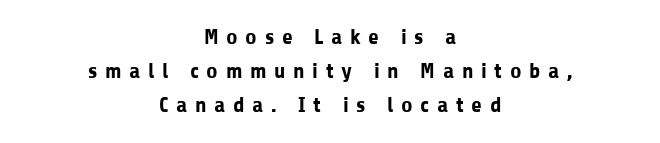
The image shows 22 px bold type, upright; set centered, normal line spacing (1.55x), unusually wide letter spacing (+0.35 em), not underlined.
